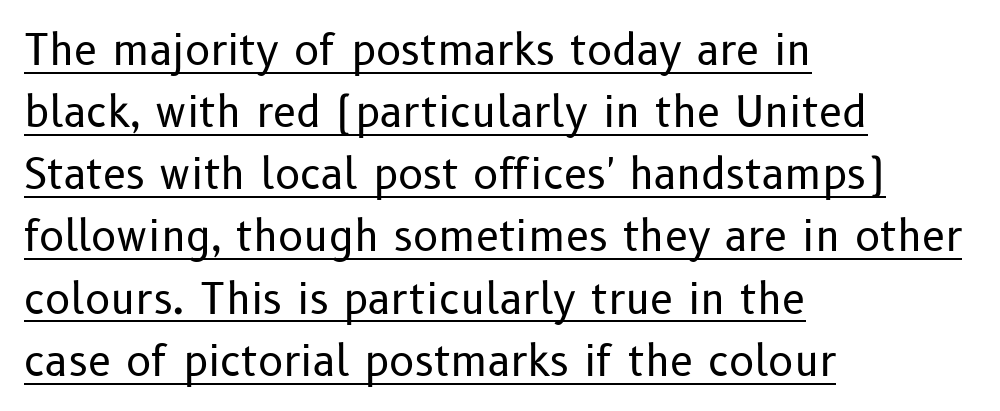
This sample keeps an unexceptional amount of space between lines. Note the varied advance widths — an 'i' is clearly narrower than an 'm'. You could call the tracking neutral — neither tight nor loose. The typeface has the unassuming heft of standard copy or less. The characters display no serif detailing; their extremities are plain. Unlike italic type, these characters show no tilt at all.
